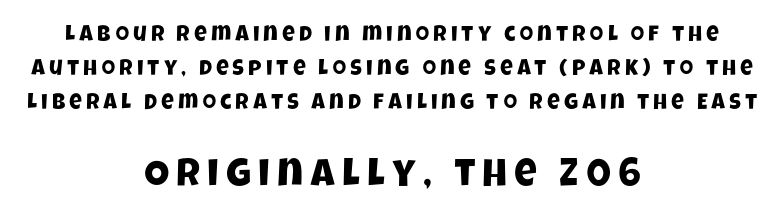
Anything drawn beneath the words? Only blank space. The rendering enlarges the type as you move from the upper chunk to the lower. Is this a fixed-width face? No — the glyphs have proportional, varying widths. Compared with a flush-left layout, this one balances lines on the center instead. The passage shown stacks its lines at a standard gap.
